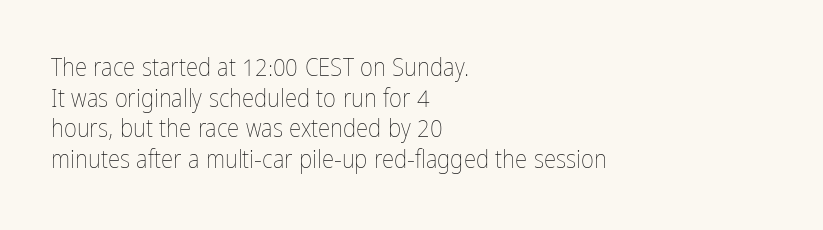
The image shows 25 px text type, upright; set left-aligned, line spacing 1.23x, normal letter spacing, not underlined.
